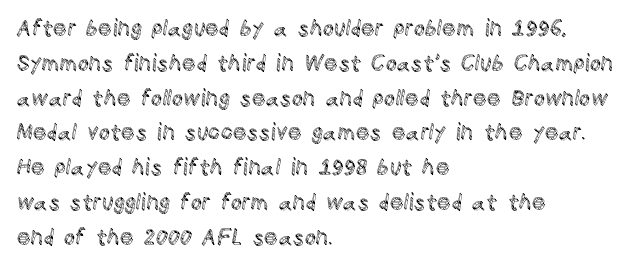
The strip under each line holds only bare page. Each new line begins a customary step beneath the previous one. Inter-character spacing is left at the font's built-in metrics. The paragraph shown leans on its left margin.
